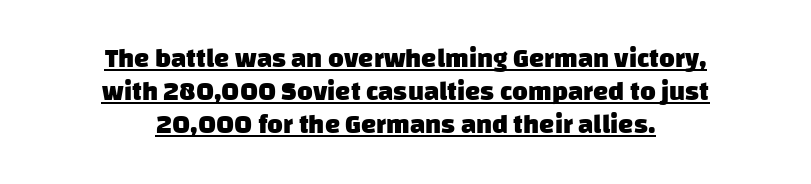
Q: Is the text bold? A: Yes.
Q: Is the text underlined? A: Yes.
Q: How is the paragraph aligned? A: Centered.
Q: Is the spacing between letters normal or unusually wide? A: Normal.
